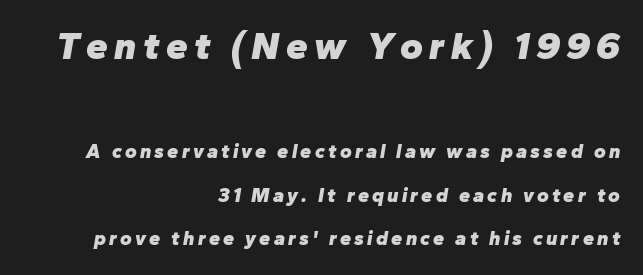
The image shows 39 px heavy type, italic (leaning right); set right-aligned, loose line spacing (2.18x), not underlined; the first (top) block is 1.95x larger; low stroke contrast and a medium x-height.
